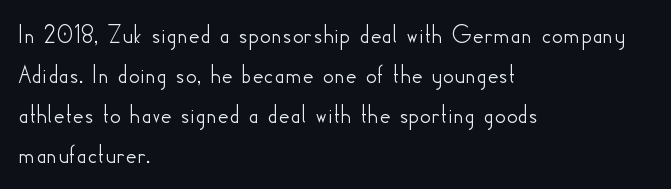
Q: Is the text italic (slanted)? A: No, it is upright.
Q: Is the text underlined? A: No.
Q: How is the paragraph aligned? A: Left-aligned.
Q: Is the spacing between letters normal or unusually wide? A: Normal.
Q: Is the spacing between lines tight, normal or loose? A: Normal.
